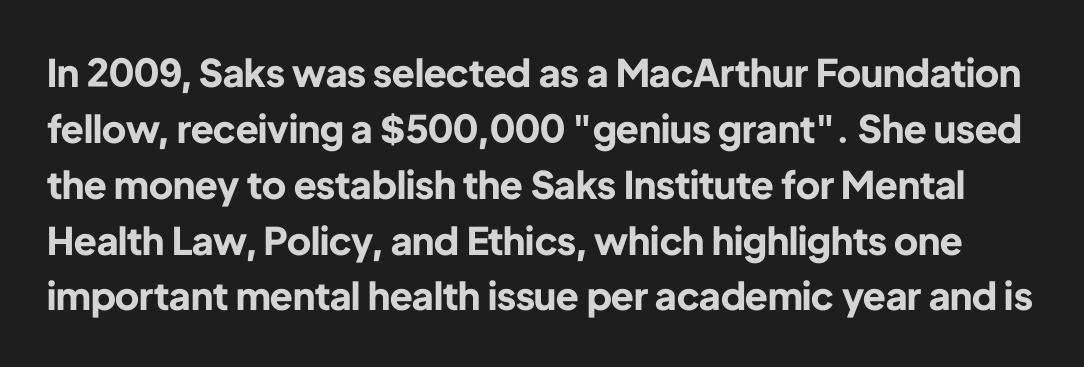
Each letter keeps its own natural width here, so spacing adapts to shape. In terms of letterspacing, this is plain default setting. What's the leading like? Ordinary, nothing unusual. Characters remain perfectly vertical along every line. Underlining? Definitely not there.
